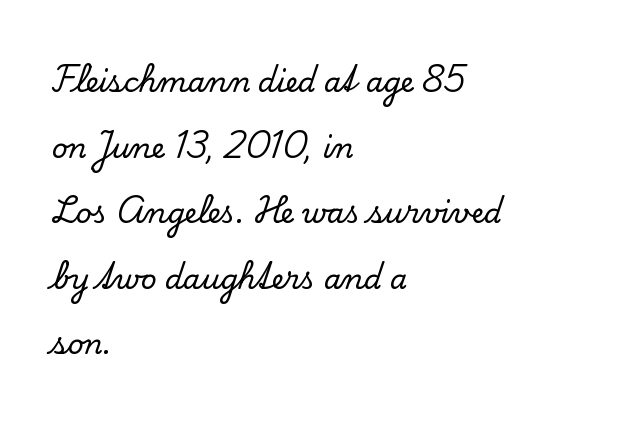
Q: Is the text italic (slanted)? A: Yes.
Q: Is the typeface a serif or a sans-serif typeface? A: Serif.
Q: Is the text underlined? A: No.
Q: How is the paragraph aligned? A: Left-aligned.
Q: Is the spacing between letters normal or unusually wide? A: Normal.
Q: Is the spacing between lines tight, normal or loose? A: Loose.
Q: Width (condensed, normal, or wide)? A: Normal.
Q: Stroke contrast? A: Low.
Q: x-height? A: Small.
Q: Monospaced? A: No.
